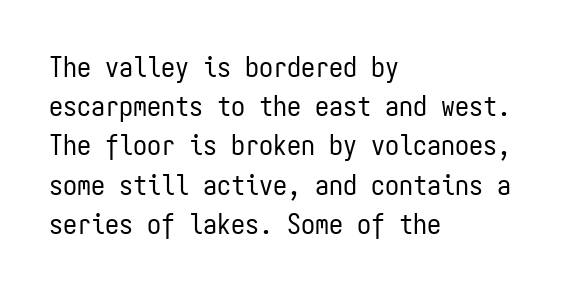
{"serif": "no", "italic": "no", "bold": "no", "weight": "regular", "width": "condensed", "stroke_contrast": "low", "x_height": "medium", "monospaced": "yes", "underline": "no", "align": "left", "line_spacing": "normal", "line_spacing_ratio": 1.4, "letter_spacing": "normal", "letter_spacing_em": 0.0, "glyph_px": 28}
